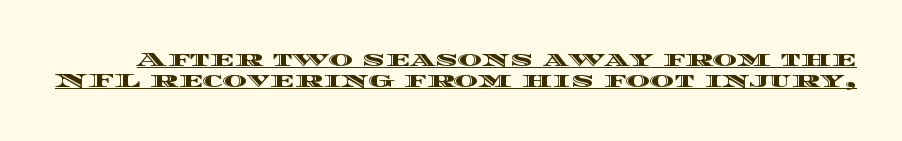
Q: Is the text italic (slanted)? A: No, it is upright.
Q: Is the text underlined? A: Yes.
Q: Is the spacing between letters normal or unusually wide? A: Normal.
Q: Is the spacing between lines tight, normal or loose? A: Tight.
